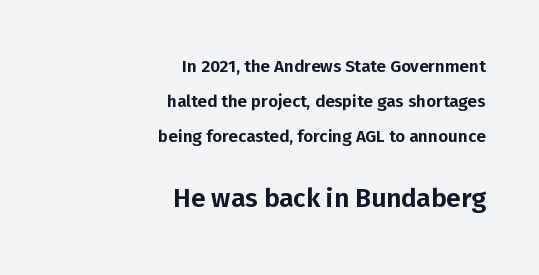
Plain, unruled lines of type. These lines stand farther apart than default settings would place them. If you squint, the bottom block still reads clearly — it's the larger of the two. It's the straight-up-and-down kind of type. Inter-character spacing is left at the font's built-in metrics. The typesetter chose a ragged-left arrangement here.
